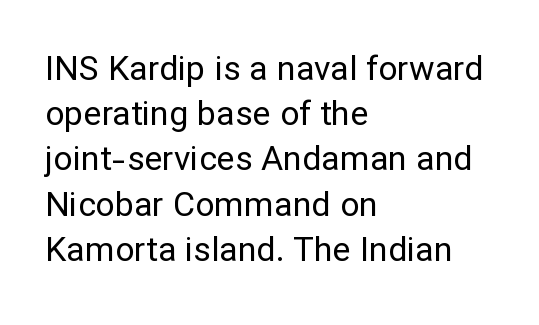
The image shows 34 px regular-weight sans-serif type, upright; set left-aligned, normal line spacing (1.33x), normal letter spacing, not underlined; low stroke contrast and a medium x-height.
